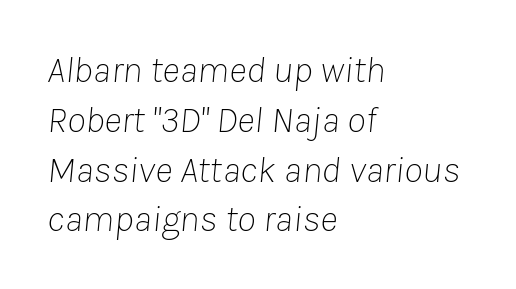
Spacing between characters is what you'd get straight out of the box. Notice how the passage keeps a crisp vertical edge on the left only. Think of a printed novel: that variable character pitch is what you see here. This sample uses an oblique cut, with every glyph tilted off the vertical.
